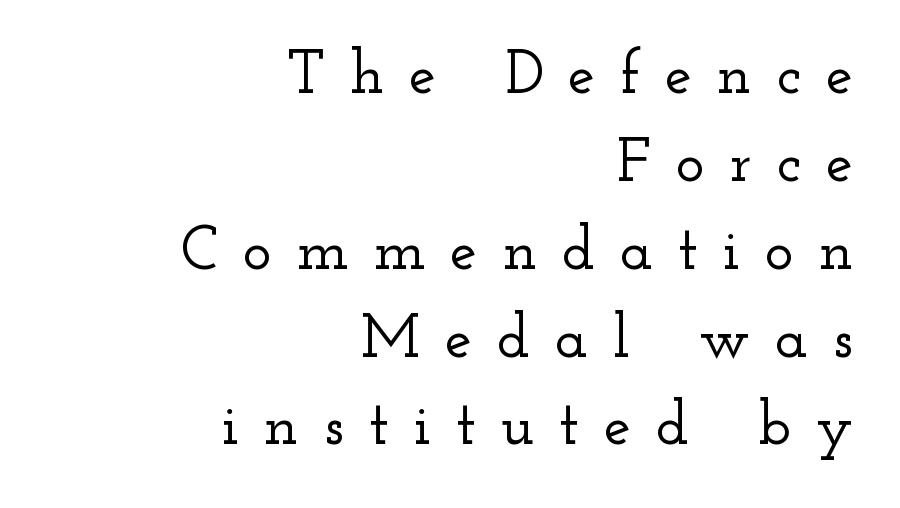
{"serif": "yes", "italic": "no", "width": "wide", "stroke_contrast": "low", "x_height": "small", "monospaced": "no", "underline": "no", "align": "right", "line_spacing": "normal", "line_spacing_ratio": 1.44, "letter_spacing": "wide", "letter_spacing_em": 0.41, "glyph_px": 61}
